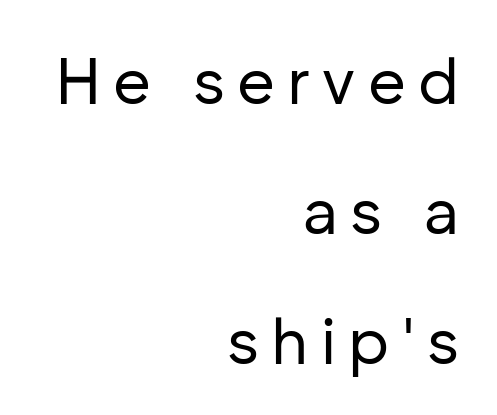
Q: Is the text bold? A: No.
Q: Is the text italic (slanted)? A: No, it is upright.
Q: Is the typeface a serif or a sans-serif typeface? A: Sans-serif.
Q: Is the text underlined? A: No.
Q: How is the paragraph aligned? A: Right-aligned.
Q: Is the spacing between lines tight, normal or loose? A: Loose.
Q: Width (condensed, normal, or wide)? A: Normal.
Q: Stroke contrast? A: Low.
Q: x-height? A: Medium.
Q: Monospaced? A: No.
